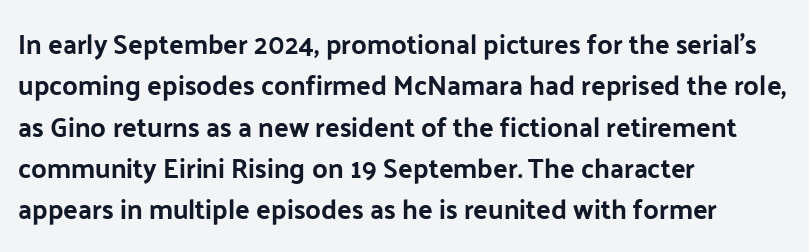
Successive baselines arrive at the customary interval. Short and long lines alike share a common starting point at left. Italic: no, the glyphs are upright roman. Short note: letters normally spaced. Quick note: underline off.
